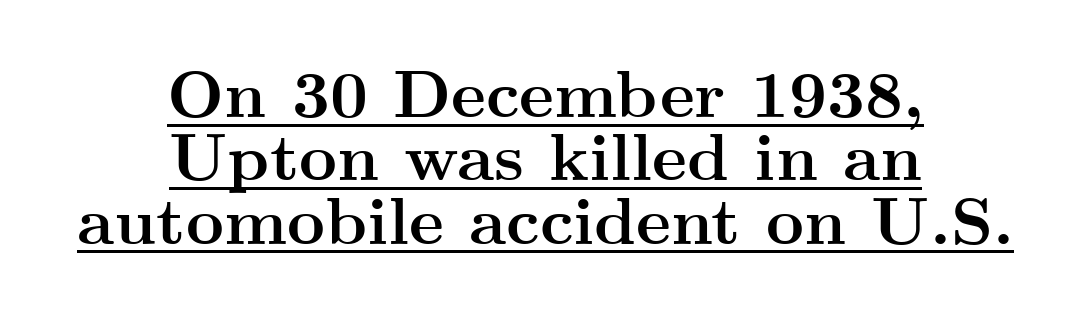
The image shows 66 px semibold, wide serif type, upright; set centered, tight line spacing (0.96x), normal letter spacing, underlined; medium stroke contrast and a small x-height.
